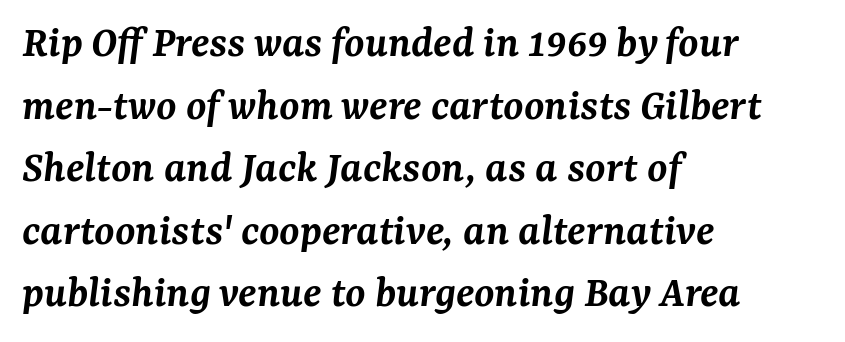
The image shows 46 px semibold serif type, italic (leaning right); set left-aligned, normal line spacing (1.36x), normal letter spacing, not underlined; medium stroke contrast and a medium x-height.
